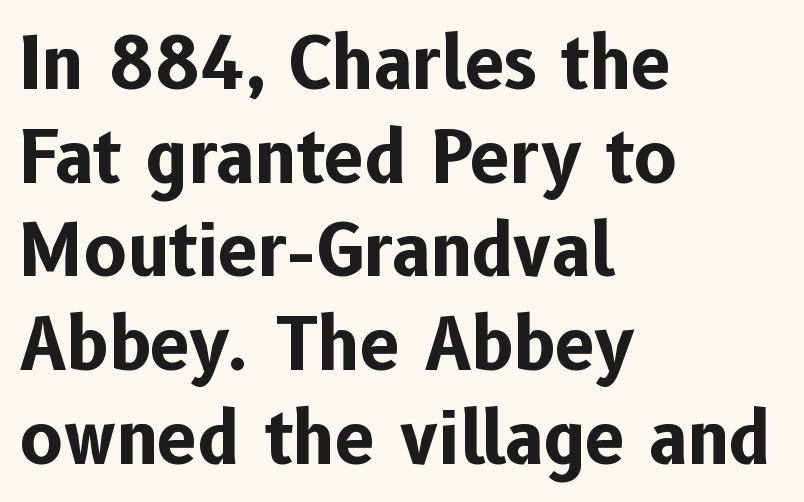
Q: Is the text bold? A: Yes.
Q: Is the text italic (slanted)? A: No, it is upright.
Q: Is the typeface a serif or a sans-serif typeface? A: Sans-serif.
Q: Is the text underlined? A: No.
Q: How is the paragraph aligned? A: Left-aligned.
Q: Is the spacing between letters normal or unusually wide? A: Normal.
Q: Is the spacing between lines tight, normal or loose? A: Normal.
Q: Width (condensed, normal, or wide)? A: Normal.
Q: Stroke contrast? A: Low.
Q: x-height? A: Medium.
Q: Monospaced? A: No.
